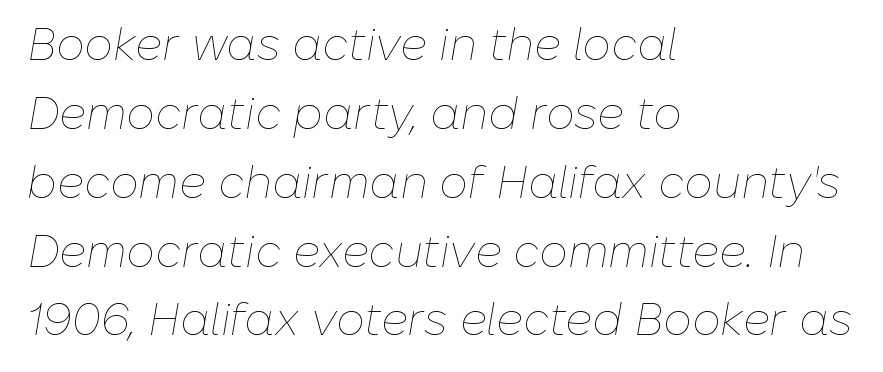
{"italic": "yes", "lean": "right", "slant_degrees": 10, "bold": "no", "weight": "thin", "width": "normal", "stroke_contrast": "low", "x_height": "medium", "monospaced": "no", "underline": "no", "align": "left", "line_spacing": "normal", "line_spacing_ratio": 1.53, "letter_spacing": "normal", "letter_spacing_em": 0.0, "glyph_px": 45}
